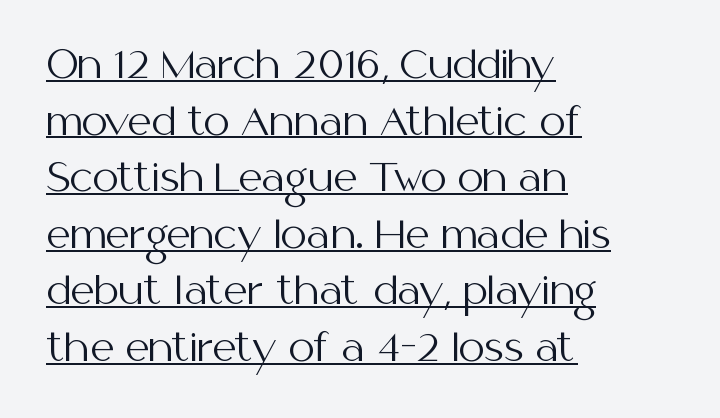
Q: Is the text bold? A: No.
Q: Is the text italic (slanted)? A: No, it is upright.
Q: Is the typeface a serif or a sans-serif typeface? A: Sans-serif.
Q: Is the text underlined? A: Yes.
Q: How is the paragraph aligned? A: Left-aligned.
Q: Is the spacing between letters normal or unusually wide? A: Normal.
Q: Is the spacing between lines tight, normal or loose? A: Normal.
Q: Width (condensed, normal, or wide)? A: Normal.
Q: Stroke contrast? A: Medium.
Q: x-height? A: Medium.
Q: Monospaced? A: No.
